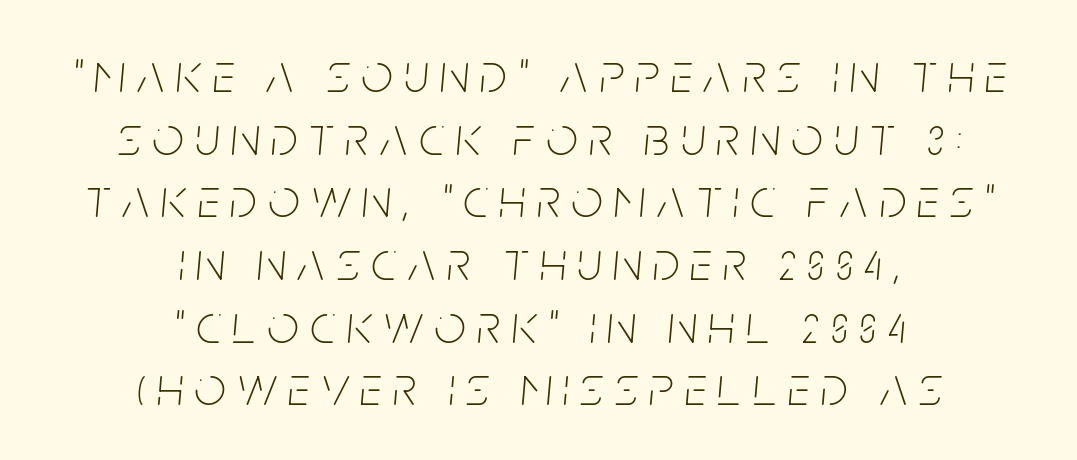
Q: Is the text bold? A: No.
Q: Is the text italic (slanted)? A: Yes, it leans right by about 5 degrees.
Q: Is the text underlined? A: No.
Q: How is the paragraph aligned? A: Centered.
Q: Is the spacing between letters normal or unusually wide? A: Unusually wide.
Q: Is the spacing between lines tight, normal or loose? A: Tight.
Q: Width (condensed, normal, or wide)? A: Condensed.
Q: Stroke contrast? A: Low.
Q: x-height? A: Large.
Q: Monospaced? A: No.
